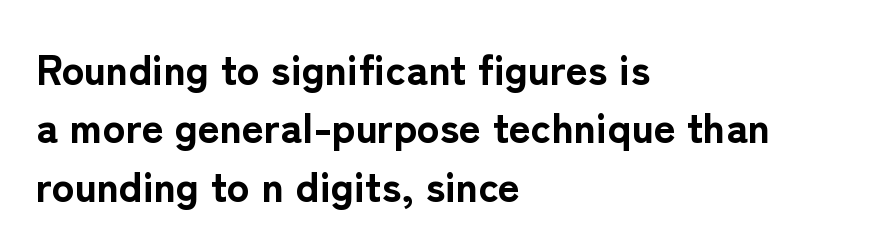
The image shows 42 px bold sans-serif type, upright; set left-aligned, normal line spacing (1.39x), normal letter spacing, not underlined; low stroke contrast and a medium x-height.
